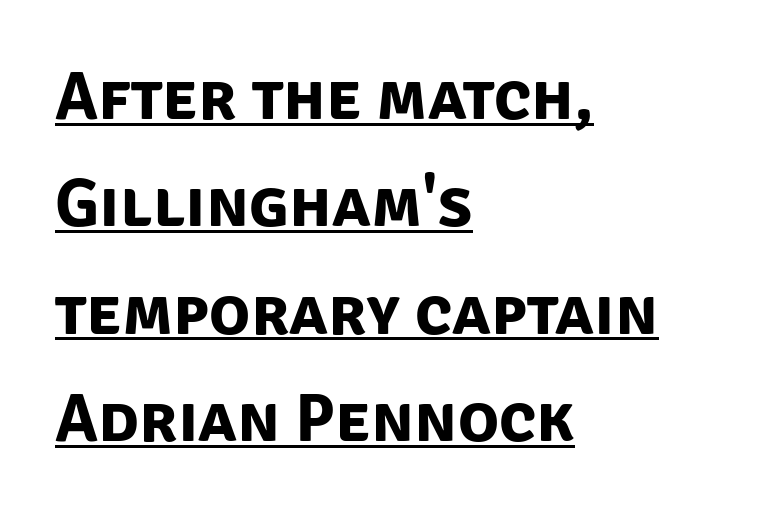
Looks like regular typesetting: each glyph gets only the width it needs. A normal amount of white space separates one row of letters from the next. Does the type have serifs? No, each stem ends abruptly. Caption: standard tracking, unaltered. Typesetter's note: full bold, strokes at maximum text heaviness.
